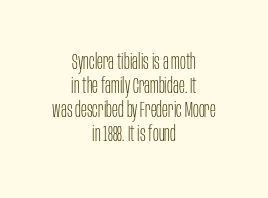
The image shows 22 px text type, upright; set centered, tight line spacing (1.09x), normal letter spacing, not underlined.
